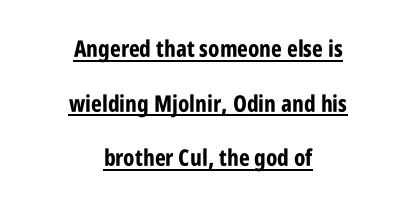
The image shows 23 px bold type, upright; set centered, loose line spacing (2.37x), normal letter spacing, underlined.
